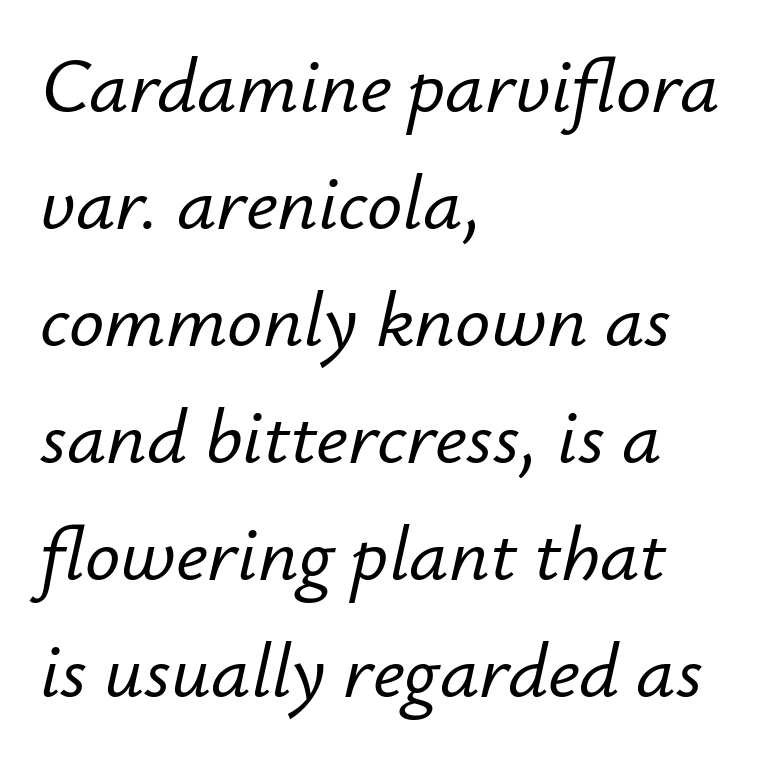
{"italic": "yes", "lean": "right", "slant_degrees": 12, "width": "normal", "stroke_contrast": "low", "x_height": "small", "monospaced": "no", "underline": "no", "align": "left", "line_spacing": "normal", "line_spacing_ratio": 1.5, "letter_spacing": "normal", "letter_spacing_em": 0.0, "glyph_px": 78}
